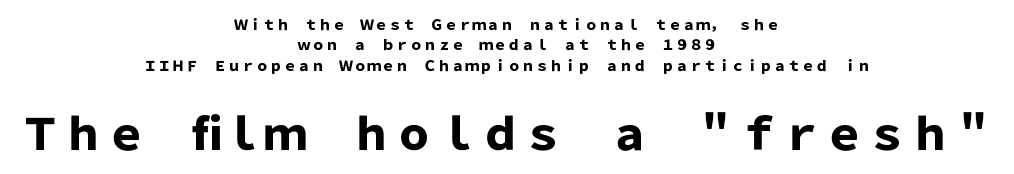
Q: Is the text bold? A: Yes.
Q: Is the text italic (slanted)? A: No, it is upright.
Q: Is the typeface a serif or a sans-serif typeface? A: Sans-serif.
Q: Is the text underlined? A: No.
Q: How is the paragraph aligned? A: Centered.
Q: Is the spacing between letters normal or unusually wide? A: Normal.
Q: Is the spacing between lines tight, normal or loose? A: Normal.
Q: Which block of text is set in a larger size, the first (top) or the second (bottom)? A: The second (bottom) one.
Q: Width (condensed, normal, or wide)? A: Normal.
Q: Stroke contrast? A: Low.
Q: x-height? A: Medium.
Q: Monospaced? A: No.
